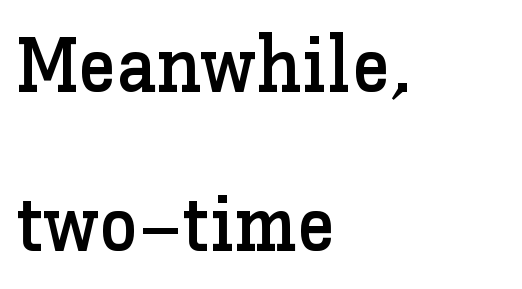
Q: Is the text italic (slanted)? A: No, it is upright.
Q: Is the text underlined? A: No.
Q: How is the paragraph aligned? A: Left-aligned.
Q: Is the spacing between letters normal or unusually wide? A: Normal.
Q: Is the spacing between lines tight, normal or loose? A: Loose.
Q: Width (condensed, normal, or wide)? A: Normal.
Q: Stroke contrast? A: Low.
Q: x-height? A: Medium.
Q: Monospaced? A: No.
